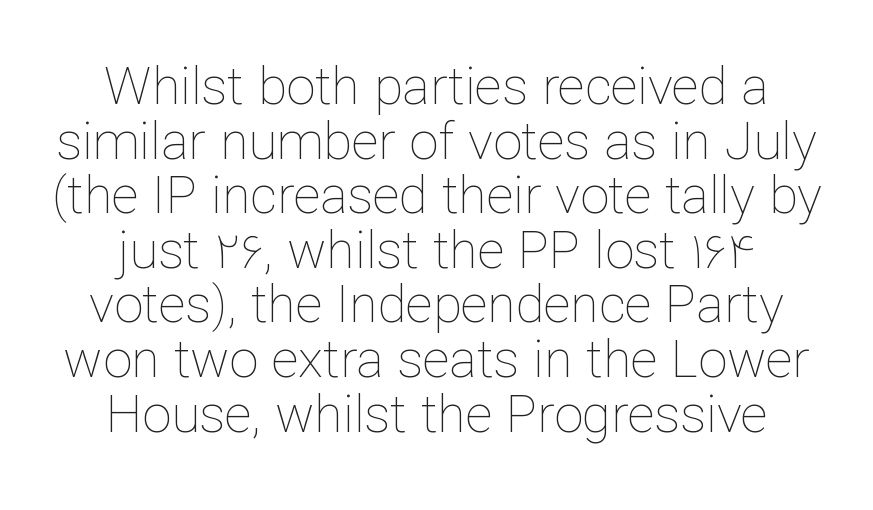
Q: Is the text bold? A: No.
Q: Is the text italic (slanted)? A: No, it is upright.
Q: Is the text underlined? A: No.
Q: Is the spacing between letters normal or unusually wide? A: Normal.
Q: Is the spacing between lines tight, normal or loose? A: Tight.
Q: Width (condensed, normal, or wide)? A: Normal.
Q: Stroke contrast? A: Low.
Q: x-height? A: Medium.
Q: Monospaced? A: No.
